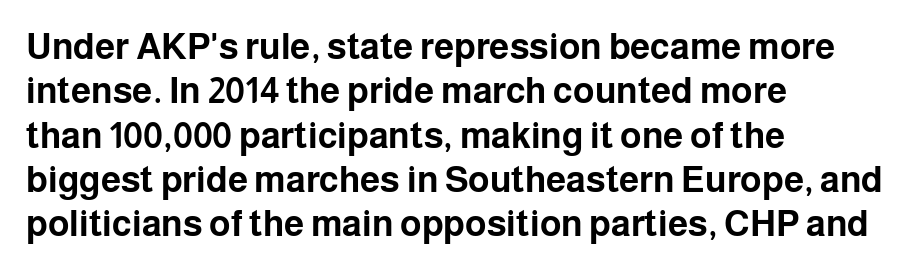
{"serif": "no", "italic": "no", "bold": "yes", "weight": "bold", "width": "normal", "stroke_contrast": "low", "x_height": "medium", "monospaced": "no", "underline": "no", "align": "left", "line_spacing_ratio": 1.23, "letter_spacing": "normal", "letter_spacing_em": 0.0, "glyph_px": 36}
